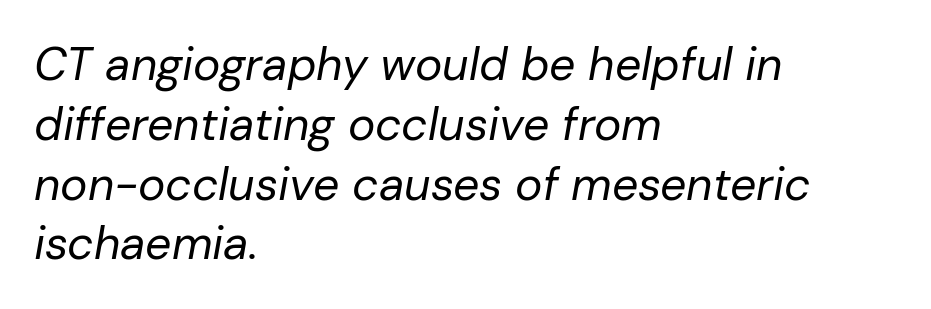
Q: Is the text bold? A: No.
Q: Is the text italic (slanted)? A: Yes, it leans right by about 10 degrees.
Q: Is the text underlined? A: No.
Q: How is the paragraph aligned? A: Left-aligned.
Q: Is the spacing between letters normal or unusually wide? A: Normal.
Q: Is the spacing between lines tight, normal or loose? A: Normal.
Q: Width (condensed, normal, or wide)? A: Normal.
Q: Stroke contrast? A: Low.
Q: x-height? A: Medium.
Q: Monospaced? A: No.
